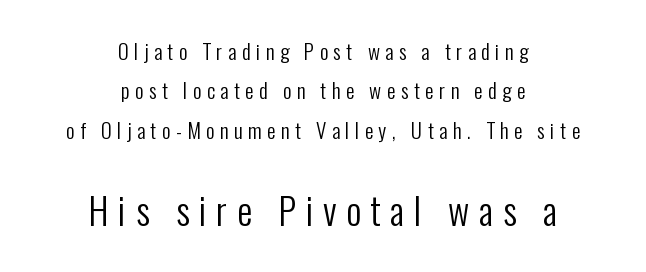
{"serif": "no", "italic": "no", "bold": "no", "weight": "regular", "width": "condensed", "stroke_contrast": "low", "x_height": "medium", "monospaced": "no", "underline": "no", "align": "center", "line_spacing_ratio": 1.87, "letter_spacing": "wide", "letter_spacing_em": 0.26, "larger_block": "second", "size_ratio": 1.76, "glyph_px": 37}
